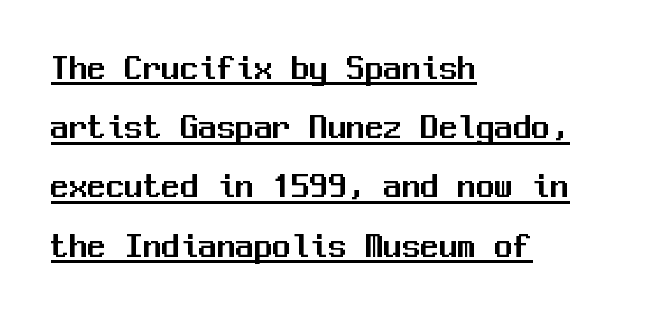
The image shows 37 px sans-serif type, upright, monospaced; set left-aligned, normal line spacing (1.6x), normal letter spacing, underlined; medium stroke contrast and a medium x-height.
